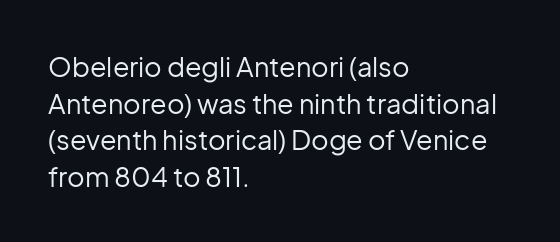
{"italic": "no", "bold": "no", "underline": "no", "align": "left", "line_spacing": "normal", "line_spacing_ratio": 1.36, "letter_spacing": "normal", "letter_spacing_em": 0.0, "glyph_px": 27}
